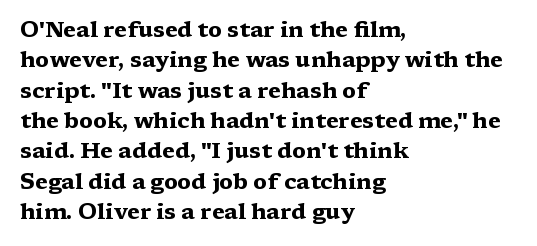
Q: Is the text bold? A: Yes.
Q: Is the text italic (slanted)? A: No, it is upright.
Q: Is the text underlined? A: No.
Q: How is the paragraph aligned? A: Left-aligned.
Q: Is the spacing between letters normal or unusually wide? A: Normal.
Q: Is the spacing between lines tight, normal or loose? A: Normal.
